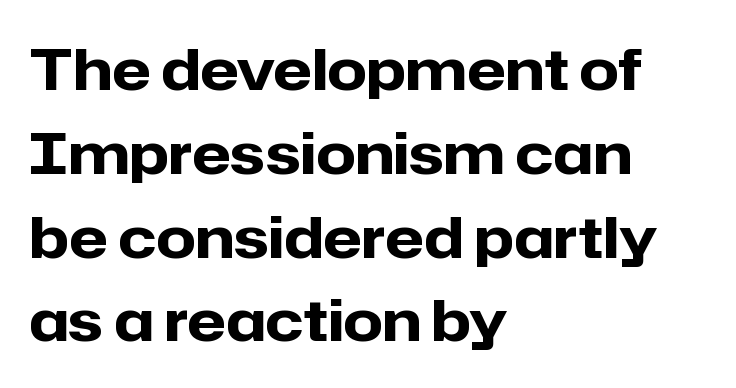
The image shows 57 px heavy sans-serif type, upright; set left-aligned, normal line spacing (1.47x), normal letter spacing, not underlined; low stroke contrast and a medium x-height.
